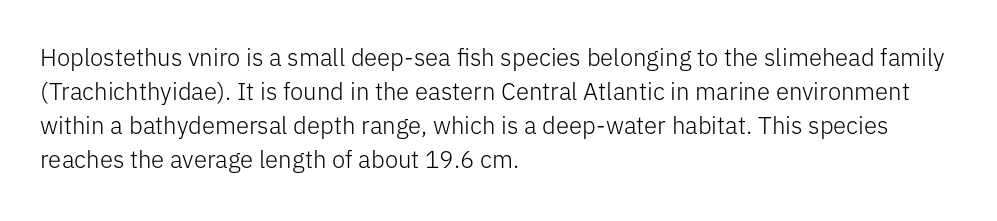
{"italic": "no", "bold": "no", "underline": "no", "align": "left", "line_spacing": "normal", "line_spacing_ratio": 1.42, "letter_spacing": "normal", "letter_spacing_em": 0.0, "glyph_px": 24}
